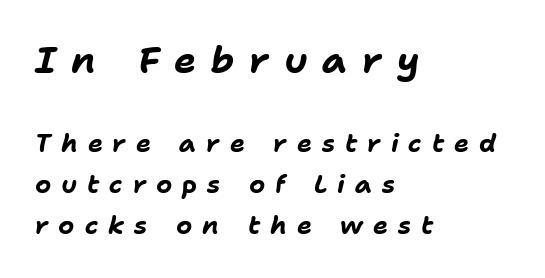
Q: Is the text bold? A: Yes.
Q: Is the text italic (slanted)? A: Yes, it leans right by about 11 degrees.
Q: Is the text underlined? A: No.
Q: How is the paragraph aligned? A: Left-aligned.
Q: Is the spacing between letters normal or unusually wide? A: Unusually wide.
Q: Is the spacing between lines tight, normal or loose? A: Normal.
Q: Which block of text is set in a larger size, the first (top) or the second (bottom)? A: The first (top) one.
Q: Width (condensed, normal, or wide)? A: Normal.
Q: Stroke contrast? A: Low.
Q: x-height? A: Medium.
Q: Monospaced? A: No.
